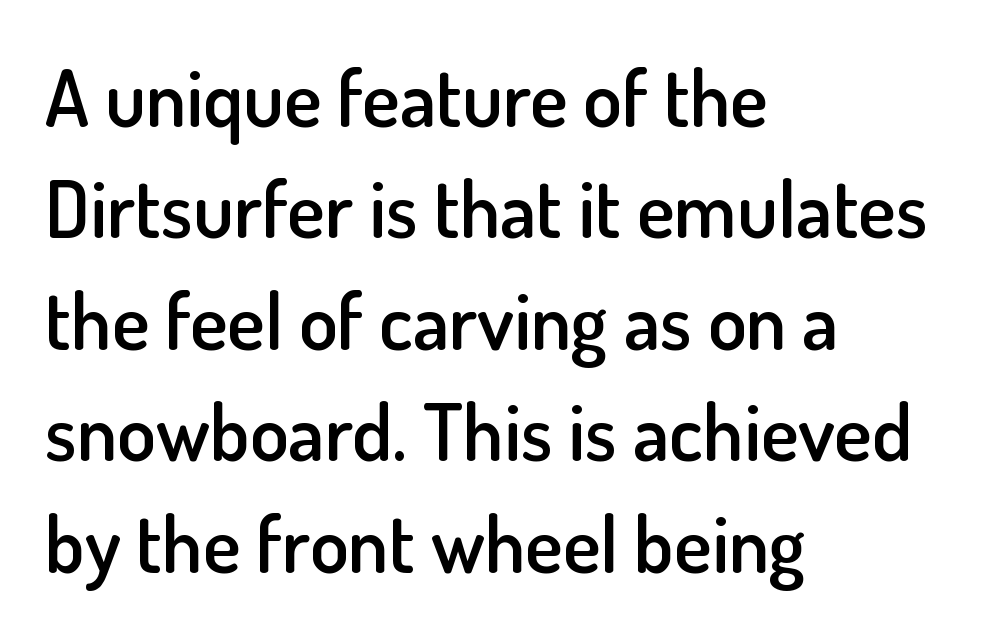
{"serif": "no", "italic": "no", "bold": "semi", "weight": "semibold", "width": "normal", "stroke_contrast": "low", "x_height": "small", "monospaced": "no", "underline": "no", "align": "left", "line_spacing": "normal", "line_spacing_ratio": 1.41, "letter_spacing": "normal", "letter_spacing_em": 0.0, "glyph_px": 79}
